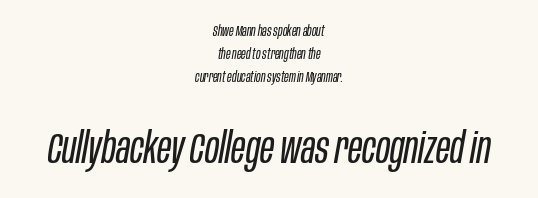
The image shows 43 px regular-weight, condensed type, italic (leaning right); set centered, normal line spacing (1.65x), normal letter spacing, not underlined; the second (bottom) block is 3.07x larger; low stroke contrast and a large x-height.
